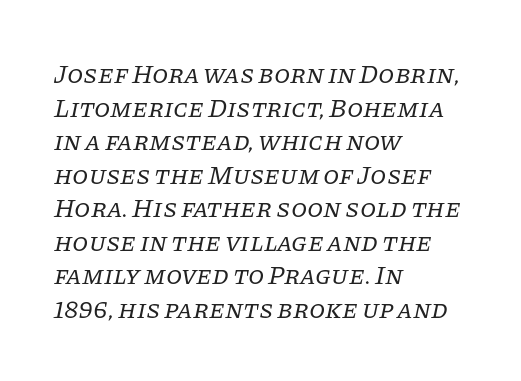
A typesetter would call this zero additional tracking. The typography opts for an oblique posture over an upright one. Line starts are locked; line ends wander. Lines of text with bare space underneath.
